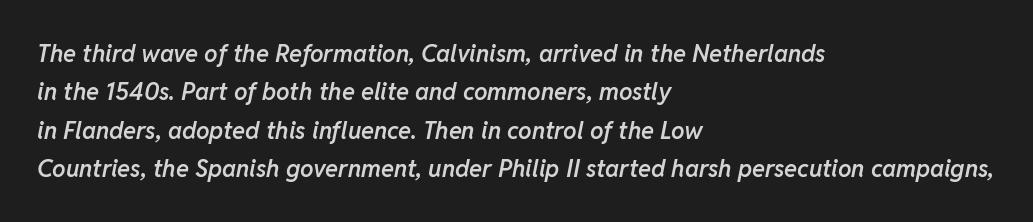
No word sits above an underline. Honestly, the row spacing looks completely unremarkable. Every character sits at an angle, as italics do. The glyphs have the mass of a demibold cut, below bold. Characters follow at the spacing the type designer built in. Casual observation: everything's shoved over to the left.
